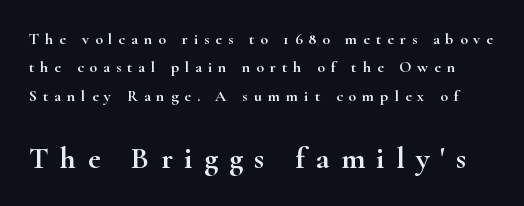
{"serif": "yes", "italic": "no", "width": "wide", "stroke_contrast": "high", "x_height": "small", "monospaced": "no", "underline": "no", "line_spacing_ratio": 1.77, "letter_spacing": "wide", "letter_spacing_em": 0.37, "larger_block": "second", "size_ratio": 1.94, "glyph_px": 31}
